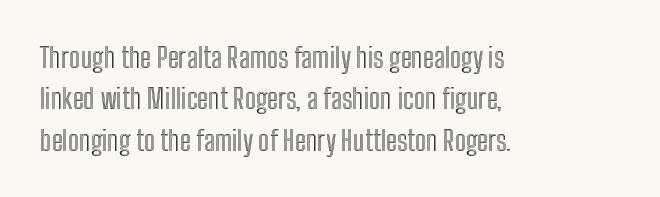
Words appear dense and cohesive because spacing is normal. The leading is moderate, giving the passage an even texture. The area under the type is left untouched. Here the designer chose a conventional face with non-uniform glyph widths.
